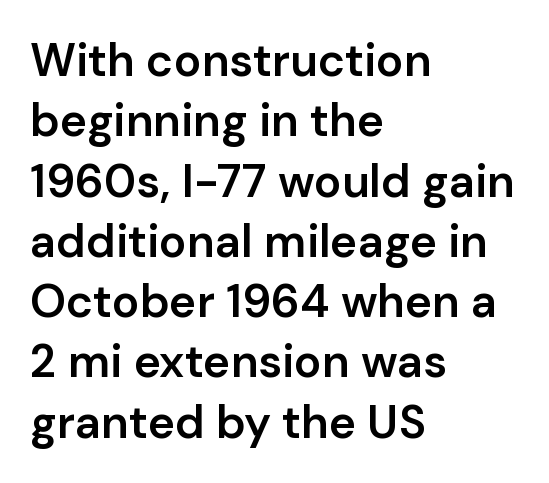
Q: Is the text bold? A: Semi-bold.
Q: Is the text italic (slanted)? A: No, it is upright.
Q: Is the typeface a serif or a sans-serif typeface? A: Sans-serif.
Q: Is the text underlined? A: No.
Q: How is the paragraph aligned? A: Left-aligned.
Q: Is the spacing between letters normal or unusually wide? A: Normal.
Q: Is the spacing between lines tight, normal or loose? A: Normal.
Q: Width (condensed, normal, or wide)? A: Normal.
Q: Stroke contrast? A: Low.
Q: x-height? A: Medium.
Q: Monospaced? A: No.
